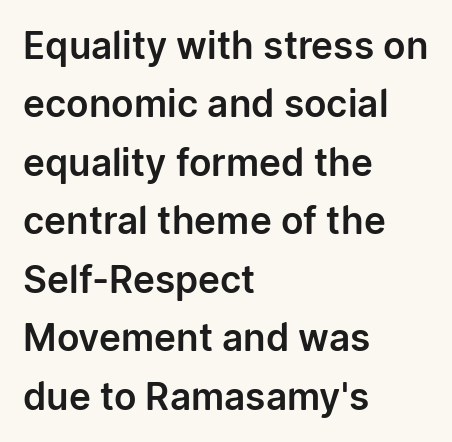
I'd call this a sans setting — the letters go barefoot. Each letter keeps its own natural width here, so spacing adapts to shape. Regular leading. Descender tails drop into unmarked territory. The letterforms sit shoulder to shoulder at normal distance. Notice how the stems are strictly vertical — no italics here.
